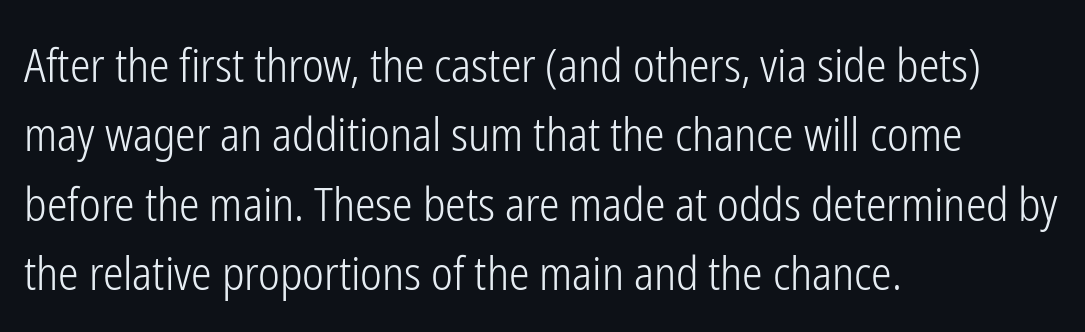
{"serif": "no", "italic": "no", "bold": "no", "weight": "light", "width": "condensed", "stroke_contrast": "low", "x_height": "medium", "monospaced": "no", "underline": "no", "align": "left", "line_spacing": "normal", "line_spacing_ratio": 1.51, "letter_spacing": "normal", "letter_spacing_em": 0.0, "glyph_px": 46}
